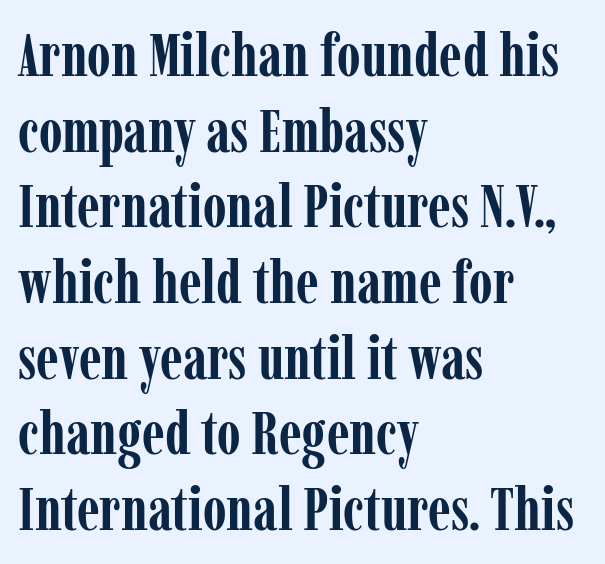
Q: Is the text bold? A: Yes.
Q: Is the text italic (slanted)? A: No, it is upright.
Q: Is the typeface a serif or a sans-serif typeface? A: Serif.
Q: Is the text underlined? A: No.
Q: How is the paragraph aligned? A: Left-aligned.
Q: Is the spacing between letters normal or unusually wide? A: Normal.
Q: Width (condensed, normal, or wide)? A: Condensed.
Q: Stroke contrast? A: Low.
Q: x-height? A: Medium.
Q: Monospaced? A: No.
